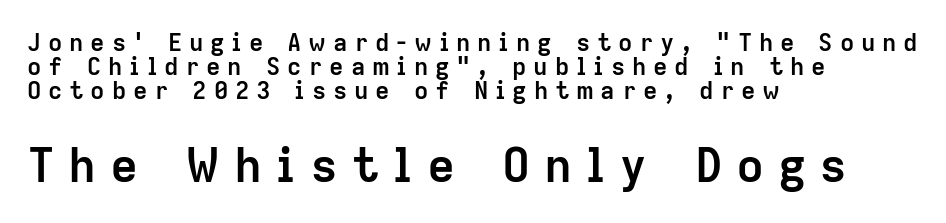
{"serif": "no", "italic": "no", "bold": "yes", "weight": "semibold", "width": "normal", "stroke_contrast": "low", "x_height": "medium", "monospaced": "no", "underline": "no", "align": "left", "line_spacing": "tight", "line_spacing_ratio": 0.99, "letter_spacing": "wide", "letter_spacing_em": 0.28, "larger_block": "second", "size_ratio": 1.96, "glyph_px": 47}
